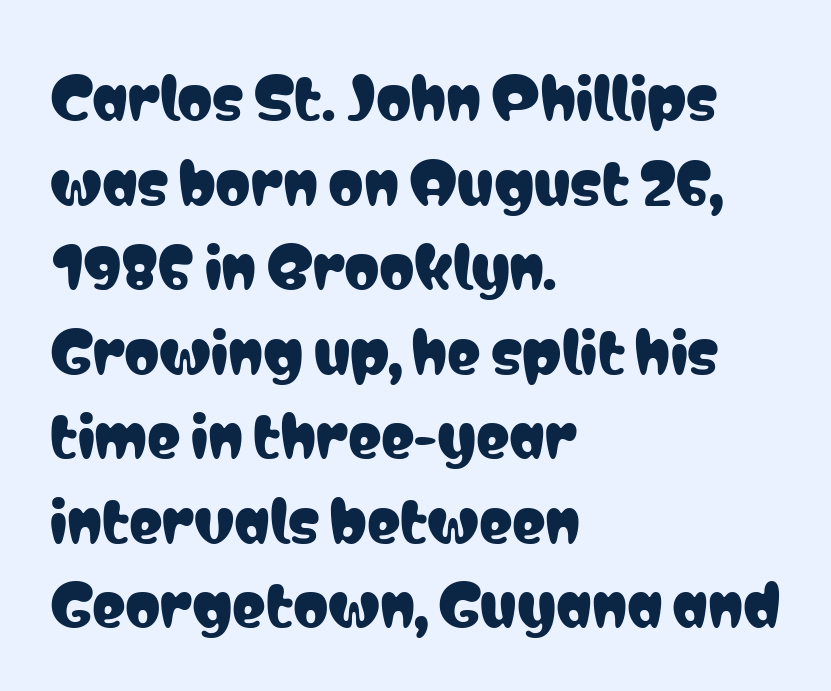
The passage shown is typeset with a sans-serif family. One-word summary of the alignment: left. These lines are rendered in a variable-pitch font. Vertical strokes here are truly vertical. You could call the tracking neutral — neither tight nor loose.
